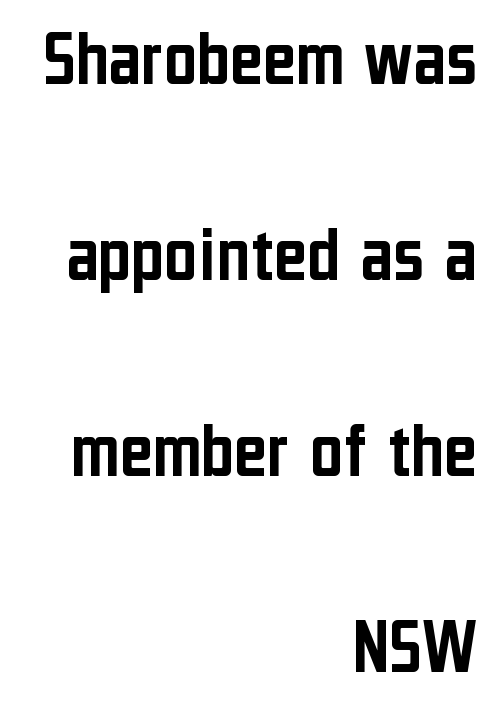
The letterforms sit shoulder to shoulder at normal distance. Leading is clearly above the norm, producing a sparse column. Note the varied advance widths — an 'i' is clearly narrower than an 'm'. Does the lettering tilt? It doesn't — this is upright. Does the type have serifs? No, each stem ends abruptly. No word sits above an underline.
